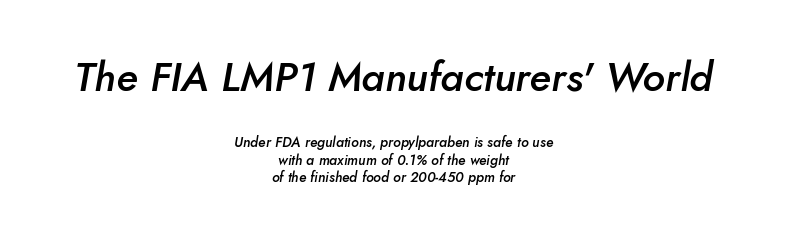
Q: Is the text bold? A: Semi-bold.
Q: Is the text italic (slanted)? A: Yes, it leans right by about 10 degrees.
Q: Is the text underlined? A: No.
Q: How is the paragraph aligned? A: Centered.
Q: Is the spacing between letters normal or unusually wide? A: Normal.
Q: Is the spacing between lines tight, normal or loose? A: Normal.
Q: Which block of text is set in a larger size, the first (top) or the second (bottom)? A: The first (top) one.
Q: Width (condensed, normal, or wide)? A: Normal.
Q: Stroke contrast? A: Low.
Q: x-height? A: Small.
Q: Monospaced? A: No.
